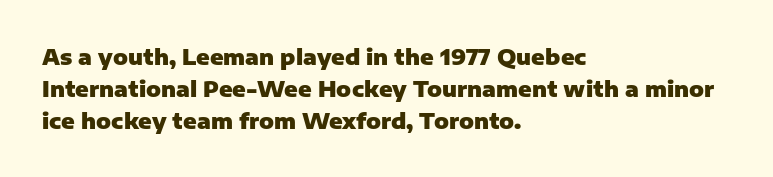
The image shows 22 px bold type, upright; set left-aligned, normal line spacing (1.46x), normal letter spacing, not underlined.
